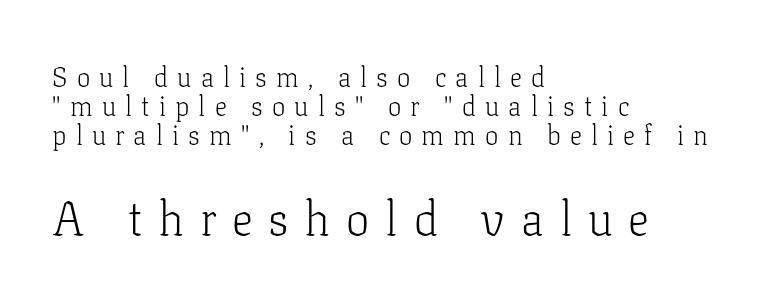
A serif font was chosen for this passage. Summary of weight: not heavy and not bold. Clear beneath every line of the passage. Vertical spacing — tight.
